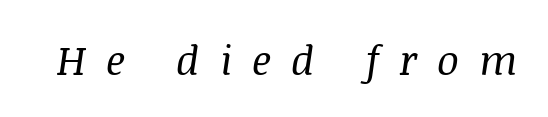
{"serif": "yes", "italic": "yes", "lean": "right", "slant_degrees": 8, "bold": "no", "weight": "regular", "width": "normal", "stroke_contrast": "medium", "x_height": "large", "monospaced": "no", "underline": "no", "letter_spacing": "wide", "letter_spacing_em": 0.49, "glyph_px": 41}
